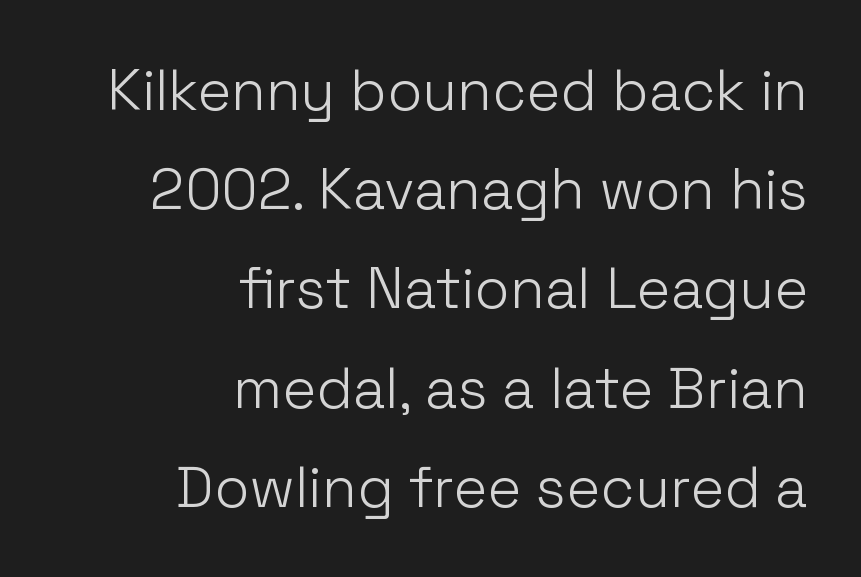
Q: Is the text bold? A: No.
Q: Is the text italic (slanted)? A: No, it is upright.
Q: Is the typeface a serif or a sans-serif typeface? A: Sans-serif.
Q: Is the text underlined? A: No.
Q: How is the paragraph aligned? A: Right-aligned.
Q: Is the spacing between letters normal or unusually wide? A: Normal.
Q: Width (condensed, normal, or wide)? A: Normal.
Q: Stroke contrast? A: Low.
Q: x-height? A: Medium.
Q: Monospaced? A: No.
